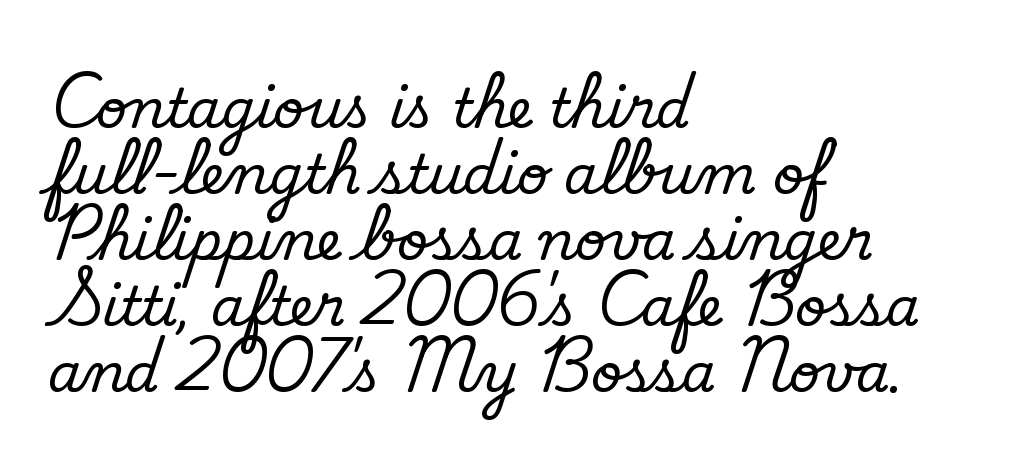
Q: Is the text bold? A: No.
Q: Is the typeface a serif or a sans-serif typeface? A: Sans-serif.
Q: Is the text underlined? A: No.
Q: How is the paragraph aligned? A: Left-aligned.
Q: Is the spacing between letters normal or unusually wide? A: Normal.
Q: Width (condensed, normal, or wide)? A: Normal.
Q: Stroke contrast? A: Low.
Q: x-height? A: Small.
Q: Monospaced? A: No.
